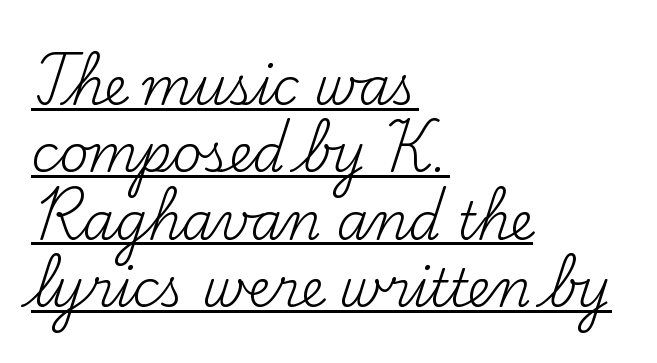
Q: Is the text bold? A: No.
Q: Is the text italic (slanted)? A: Yes.
Q: Is the typeface a serif or a sans-serif typeface? A: Serif.
Q: Is the text underlined? A: Yes.
Q: How is the paragraph aligned? A: Left-aligned.
Q: Is the spacing between letters normal or unusually wide? A: Normal.
Q: Is the spacing between lines tight, normal or loose? A: Normal.
Q: Width (condensed, normal, or wide)? A: Normal.
Q: Stroke contrast? A: Medium.
Q: x-height? A: Small.
Q: Monospaced? A: No.
